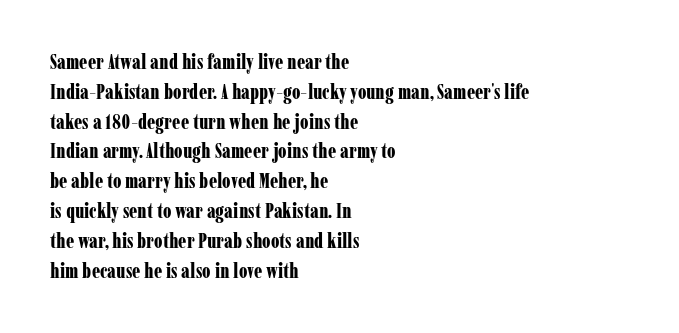
Q: Is the text bold? A: Yes.
Q: Is the text italic (slanted)? A: No, it is upright.
Q: Is the text underlined? A: No.
Q: How is the paragraph aligned? A: Left-aligned.
Q: Is the spacing between letters normal or unusually wide? A: Normal.
Q: Is the spacing between lines tight, normal or loose? A: Normal.
